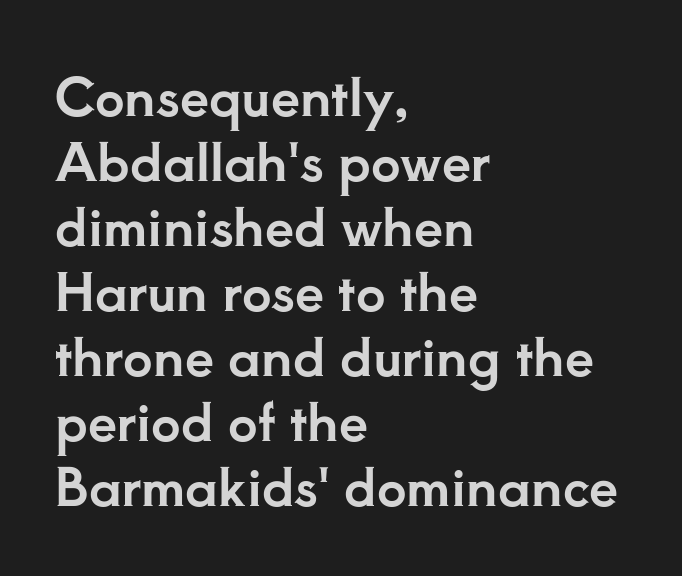
{"serif": "yes", "italic": "no", "width": "normal", "stroke_contrast": "low", "x_height": "small", "monospaced": "no", "underline": "no", "align": "left", "line_spacing": "normal", "line_spacing_ratio": 1.25, "letter_spacing": "normal", "letter_spacing_em": 0.0, "glyph_px": 52}
